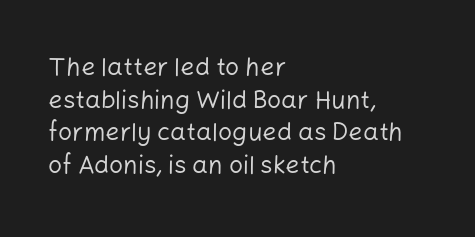
What's the leading like? Ordinary, nothing unusual. The passage shown has conventional tracking throughout. The typography opts for an upright posture over an oblique one. The passage is arranged the way most books set body copy — flush left.
